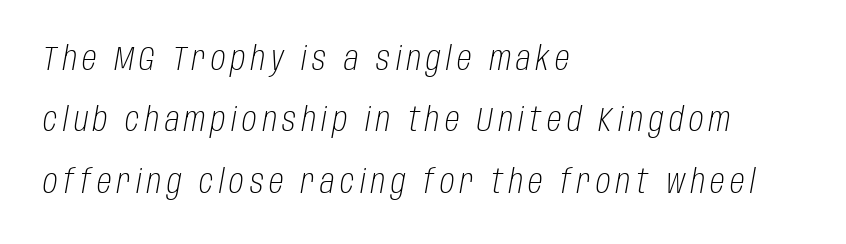
{"italic": "yes", "lean": "right", "slant_degrees": 10, "bold": "no", "weight": "light", "width": "condensed", "stroke_contrast": "low", "x_height": "large", "monospaced": "no", "underline": "no", "align": "left", "line_spacing_ratio": 1.86, "glyph_px": 33}
